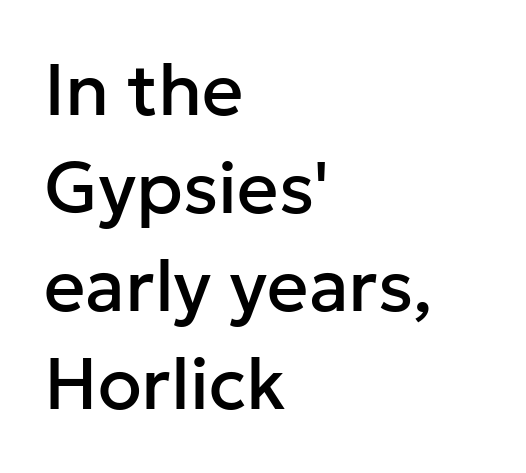
Q: Is the text italic (slanted)? A: No, it is upright.
Q: Is the typeface a serif or a sans-serif typeface? A: Sans-serif.
Q: Is the text underlined? A: No.
Q: How is the paragraph aligned? A: Left-aligned.
Q: Is the spacing between letters normal or unusually wide? A: Normal.
Q: Is the spacing between lines tight, normal or loose? A: Normal.
Q: Width (condensed, normal, or wide)? A: Normal.
Q: Stroke contrast? A: Low.
Q: x-height? A: Medium.
Q: Monospaced? A: No.
